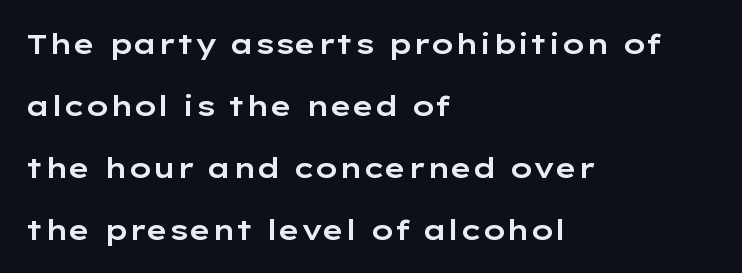
The image shows 28 px wide sans-serif type, upright; set left-aligned, loose line spacing (2.21x), normal letter spacing, not underlined; low stroke contrast and a medium x-height.
